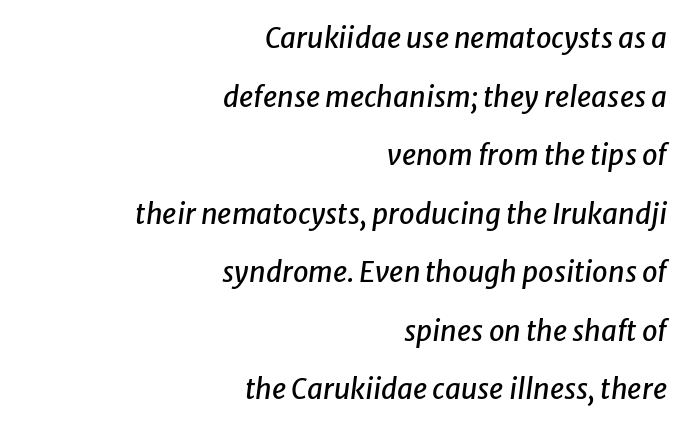
The passage shown is typed in a proportional face where columns would drift. Lines of text with bare space underneath. These lines stand farther apart than default settings would place them. Emphasis-style slanted type is in use. Default kerning and tracking; the words read as compact shapes.
